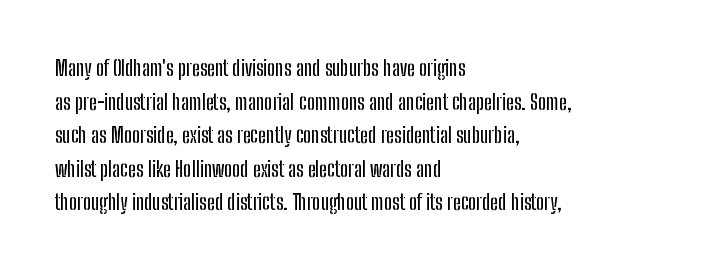
Between one letter and the next there's only the usual sliver of space. The baseline area is clear. Vertically, the passage feels balanced, rows spaced as you'd expect. This sample is left-justified, so line endings fall wherever the words run out.
